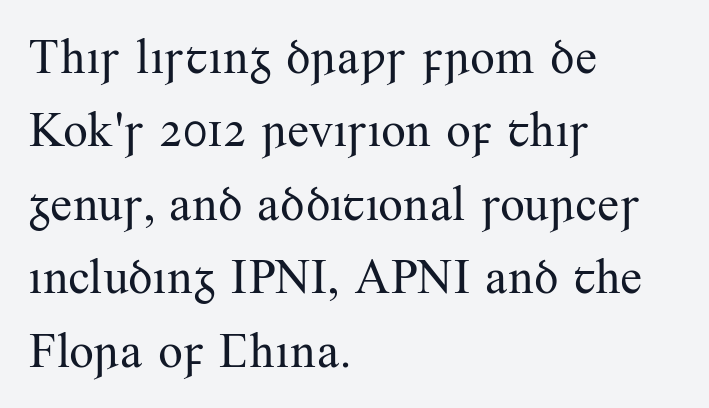
Q: Is the text bold? A: No.
Q: Is the text italic (slanted)? A: No, it is upright.
Q: Is the typeface a serif or a sans-serif typeface? A: Serif.
Q: Is the text underlined? A: No.
Q: How is the paragraph aligned? A: Left-aligned.
Q: Is the spacing between letters normal or unusually wide? A: Normal.
Q: Is the spacing between lines tight, normal or loose? A: Normal.
Q: Width (condensed, normal, or wide)? A: Normal.
Q: Stroke contrast? A: Medium.
Q: x-height? A: Small.
Q: Monospaced? A: No.
